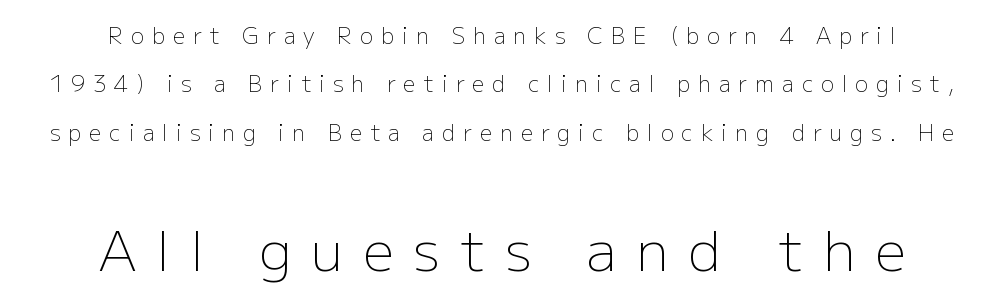
The image shows 55 px light sans-serif type, upright; set centered, loose line spacing (2.2x), unusually wide letter spacing (+0.36 em), not underlined; the second (bottom) block is 2.5x larger; low stroke contrast and a medium x-height.
